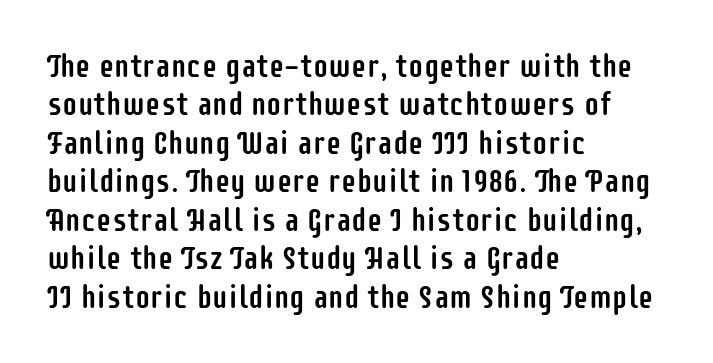
The image shows 31 px condensed sans-serif type, upright; set left-aligned, line spacing 1.24x, normal letter spacing, not underlined; low stroke contrast and a large x-height.
